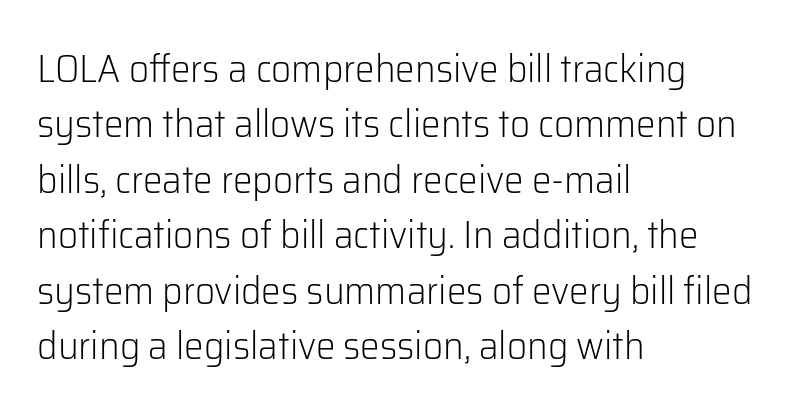
The image shows 39 px light sans-serif type, upright; set left-aligned, normal line spacing (1.42x), normal letter spacing, not underlined; low stroke contrast and a medium x-height.
